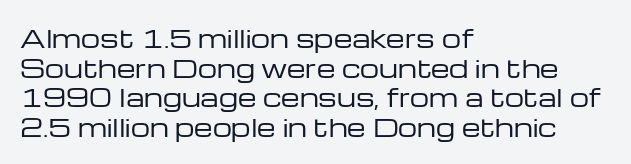
Q: Is the text bold? A: No.
Q: Is the text italic (slanted)? A: No, it is upright.
Q: Is the text underlined? A: No.
Q: How is the paragraph aligned? A: Left-aligned.
Q: Is the spacing between letters normal or unusually wide? A: Normal.
